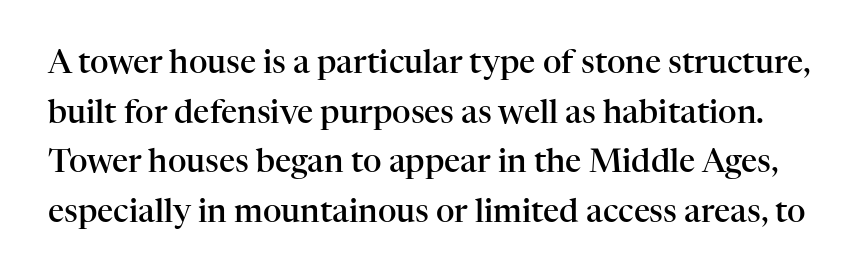
Glance below the letters and you will spot only blank space. This is the in-between weight designers call semibold or demi. Tracking value appears to be zero — textbook default spacing. Font category for this specimen: serif. Leading matches the norm, producing a regular column.
